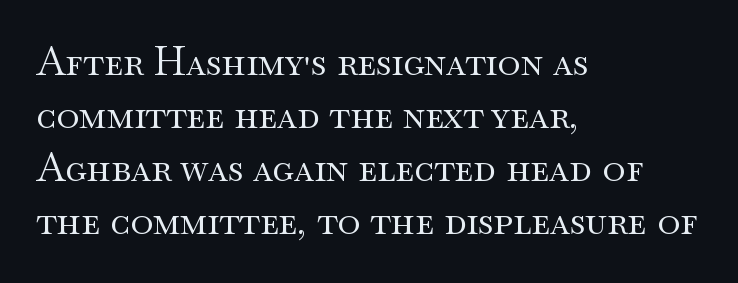
Stroke thickness stays within the range of a standard reading face or lighter. Underline: absent. Does the type have serifs? Yes, each stem ends in a small foot. The leading is moderate, giving the passage an even texture. Compared with typical body copy, the letter spacing here is the same. The rendering uses natural spacing where letterforms have individual widths.
